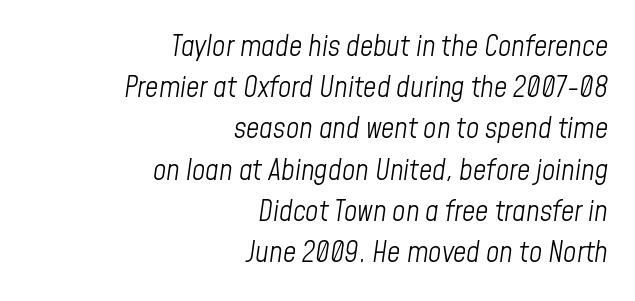
The image shows 29 px light, condensed type, italic (leaning right); set right-aligned, normal line spacing (1.42x), normal letter spacing, not underlined; low stroke contrast and a medium x-height.
